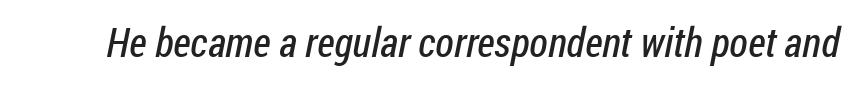
Q: Is the text bold? A: No.
Q: Is the typeface a serif or a sans-serif typeface? A: Sans-serif.
Q: Is the text underlined? A: No.
Q: Is the spacing between letters normal or unusually wide? A: Normal.
Q: Width (condensed, normal, or wide)? A: Condensed.
Q: Stroke contrast? A: Low.
Q: x-height? A: Medium.
Q: Monospaced? A: No.
